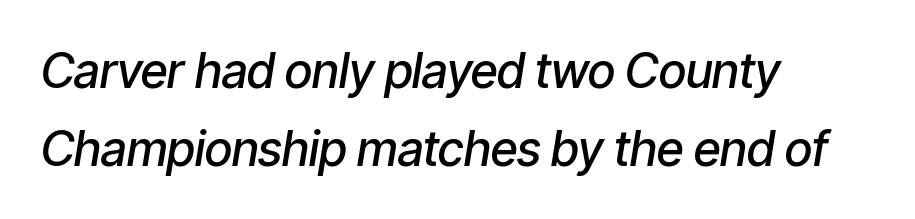
The image shows 48 px semibold, condensed type, italic (leaning right); set left-aligned, normal line spacing (1.62x), normal letter spacing, not underlined; low stroke contrast and a medium x-height.
